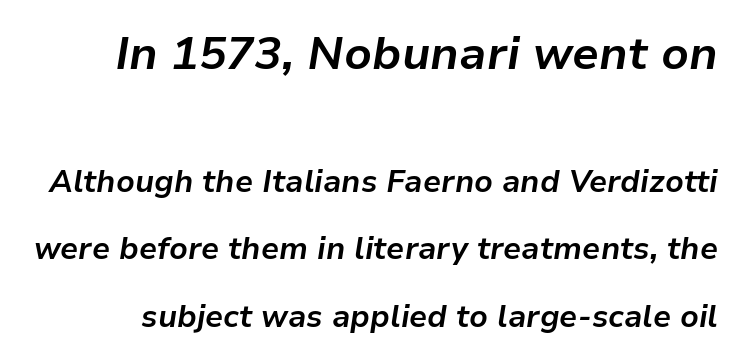
Q: Is the text bold? A: Yes.
Q: Is the text italic (slanted)? A: Yes, it leans right by about 9 degrees.
Q: Is the text underlined? A: No.
Q: Is the spacing between letters normal or unusually wide? A: Normal.
Q: Is the spacing between lines tight, normal or loose? A: Loose.
Q: Which block of text is set in a larger size, the first (top) or the second (bottom)? A: The first (top) one.
Q: Width (condensed, normal, or wide)? A: Normal.
Q: Stroke contrast? A: Low.
Q: x-height? A: Medium.
Q: Monospaced? A: No.
